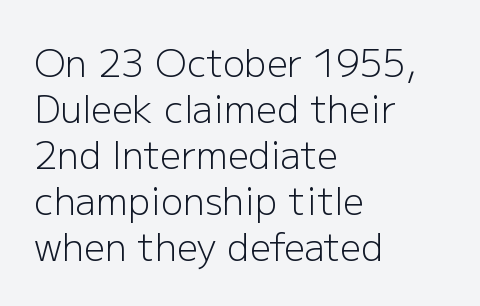
Ordinary non-slanted type is in use. These lines are set flush left with a ragged right edge. Here the designer chose a conventional face with non-uniform glyph widths. There is no visible air inserted between adjacent glyphs. The strokes are not fattened; the text isn't bold.
